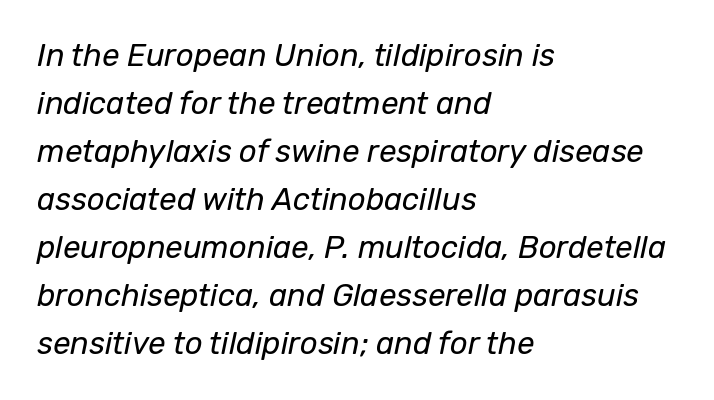
Q: Is the text bold? A: No.
Q: Is the text italic (slanted)? A: Yes, it leans right by about 12 degrees.
Q: Is the text underlined? A: No.
Q: How is the paragraph aligned? A: Left-aligned.
Q: Is the spacing between letters normal or unusually wide? A: Normal.
Q: Is the spacing between lines tight, normal or loose? A: Normal.
Q: Width (condensed, normal, or wide)? A: Normal.
Q: Stroke contrast? A: Low.
Q: x-height? A: Medium.
Q: Monospaced? A: No.
